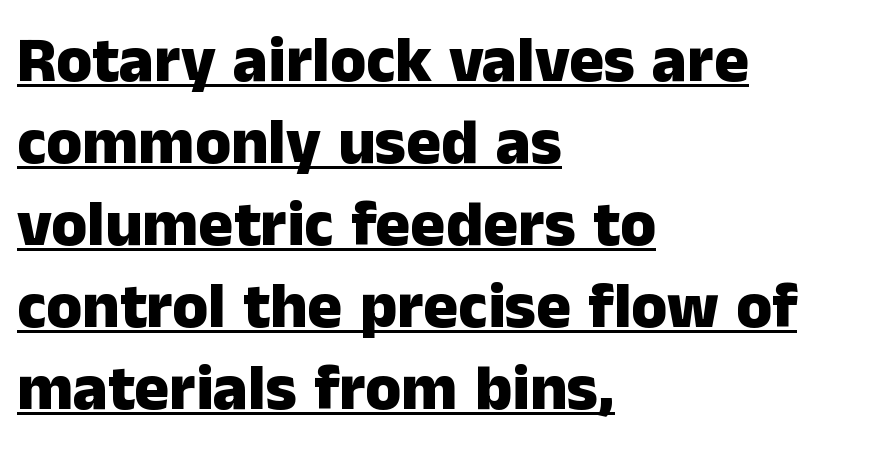
The image shows 65 px heavy sans-serif type, upright; set left-aligned, normal line spacing (1.26x), normal letter spacing, underlined; low stroke contrast and a medium x-height.
